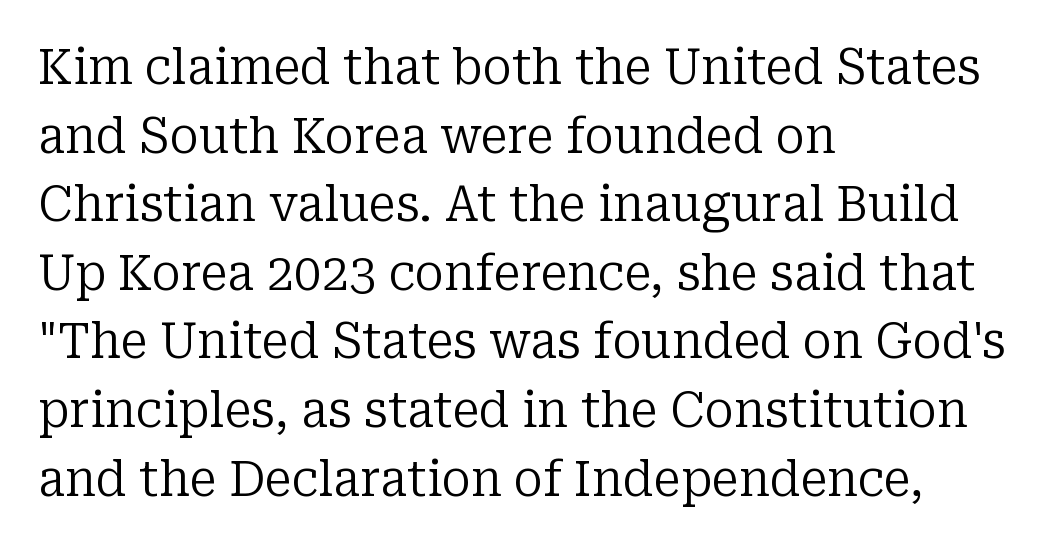
{"serif": "yes", "italic": "no", "bold": "no", "weight": "regular", "width": "normal", "stroke_contrast": "low", "x_height": "medium", "monospaced": "no", "underline": "no", "align": "left", "line_spacing": "normal", "line_spacing_ratio": 1.4, "letter_spacing": "normal", "letter_spacing_em": 0.0, "glyph_px": 49}
